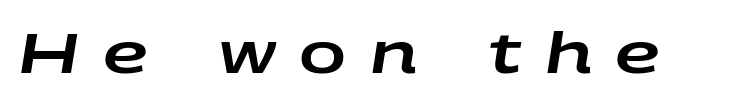
Q: Is the text italic (slanted)? A: Yes, it leans right by about 9 degrees.
Q: Is the text underlined? A: No.
Q: Is the spacing between letters normal or unusually wide? A: Unusually wide.
Q: Width (condensed, normal, or wide)? A: Wide.
Q: Stroke contrast? A: Low.
Q: x-height? A: Large.
Q: Monospaced? A: No.
